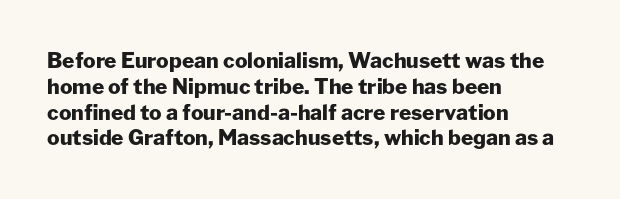
{"italic": "no", "bold": "yes", "underline": "no", "align": "left", "line_spacing_ratio": 1.23, "letter_spacing": "normal", "letter_spacing_em": 0.0, "glyph_px": 21}
